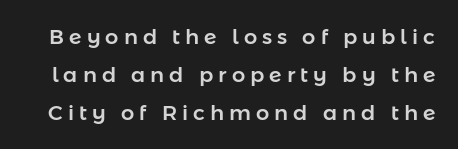
Decoration check: the copy has no underline. Unlike italic type, these characters show no tilt at all. Spacing between characters has been opened up far beyond the box default.
